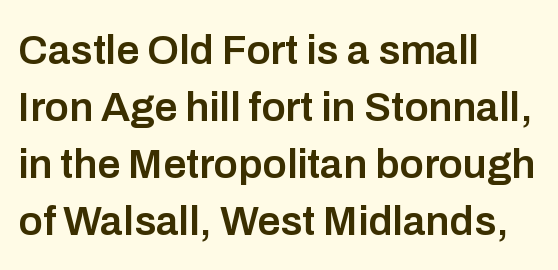
The space directly below the letters is spotless. Words appear dense and cohesive because spacing is normal. Set as a demibold, roughly 600 on the weight scale. Does the type have serifs? No, each stem ends abruptly. Vertical spacing — default. It's the straight-up-and-down kind of type.
